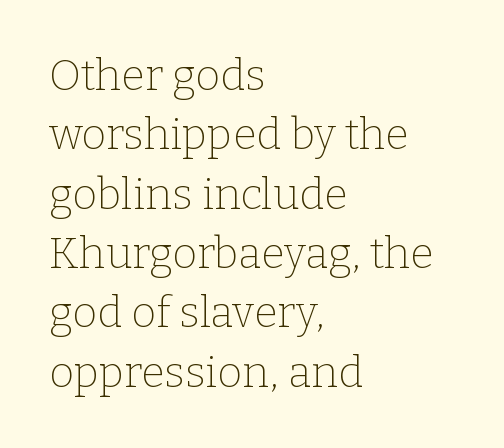
Q: Is the text bold? A: No.
Q: Is the text italic (slanted)? A: No, it is upright.
Q: Is the typeface a serif or a sans-serif typeface? A: Serif.
Q: Is the text underlined? A: No.
Q: How is the paragraph aligned? A: Left-aligned.
Q: Is the spacing between letters normal or unusually wide? A: Normal.
Q: Is the spacing between lines tight, normal or loose? A: Normal.
Q: Width (condensed, normal, or wide)? A: Normal.
Q: Stroke contrast? A: Low.
Q: x-height? A: Medium.
Q: Monospaced? A: No.
